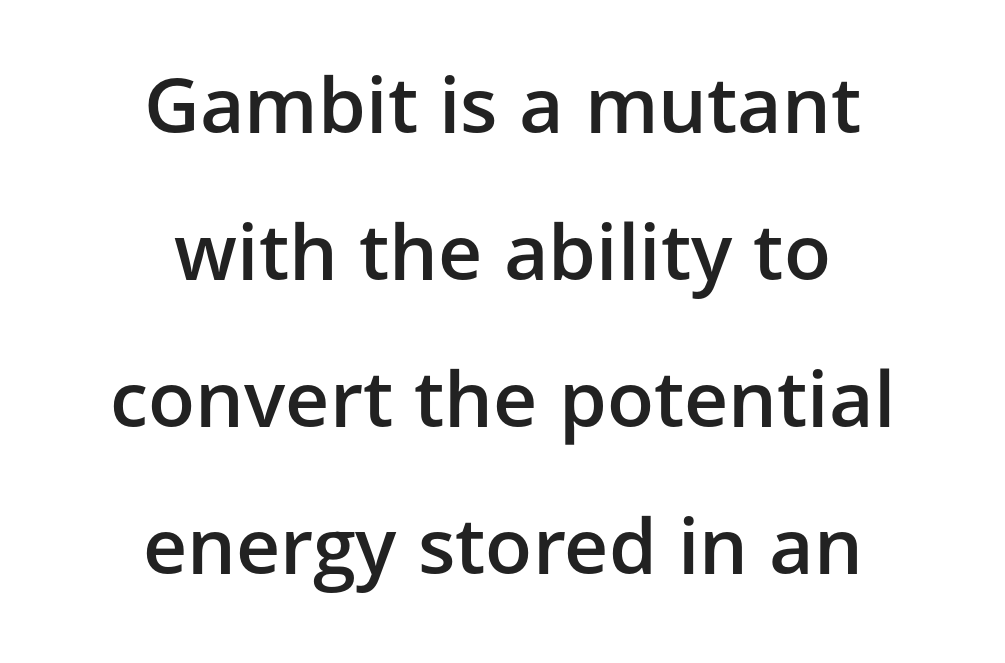
{"serif": "no", "italic": "no", "bold": "semi", "weight": "semibold", "width": "normal", "stroke_contrast": "low", "x_height": "medium", "monospaced": "no", "underline": "no", "align": "center", "line_spacing": "loose", "line_spacing_ratio": 1.91, "letter_spacing": "normal", "letter_spacing_em": 0.0, "glyph_px": 77}
